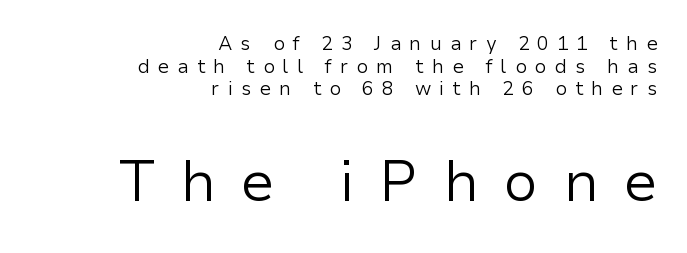
No letter is thick-stroked: the sample isn't bold. Lines of text with bare space underneath. This is the regular roman posture of the typeface. The rendering uses natural spacing where letterforms have individual widths. Nothing sits at the stroke ends, so this counts as sans-serif. Students, note that the glyphs here are deliberately spaced far apart.
